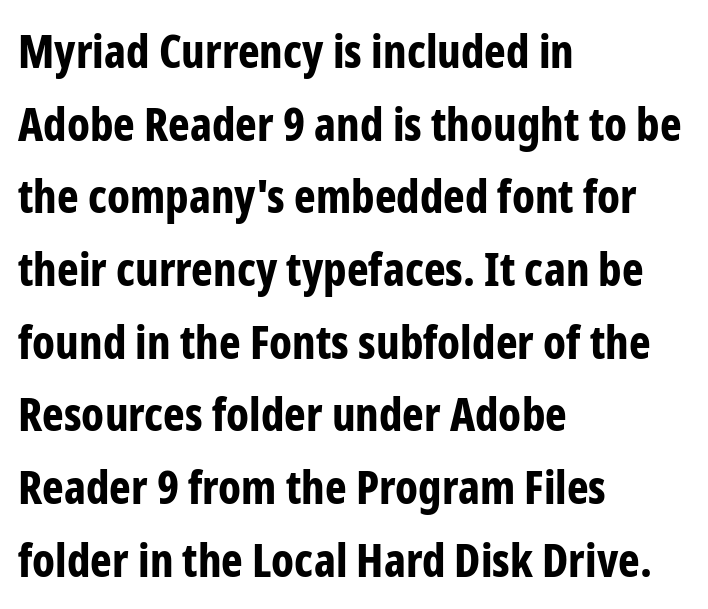
A student would call this left alignment; a typographer would say flush left, rag right. Looks like regular typesetting: each glyph gets only the width it needs. Do the letters lean? They stand straight. Reading down the column, the eye jumps a familiar distance to each next line.
